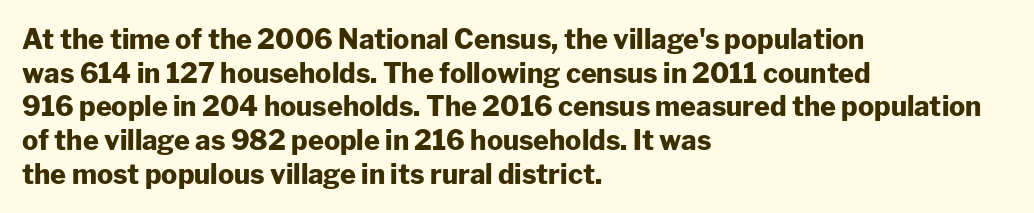
{"italic": "no", "bold": "yes", "underline": "no", "align": "left", "line_spacing": "normal", "line_spacing_ratio": 1.25, "letter_spacing": "normal", "letter_spacing_em": 0.0, "glyph_px": 27}
